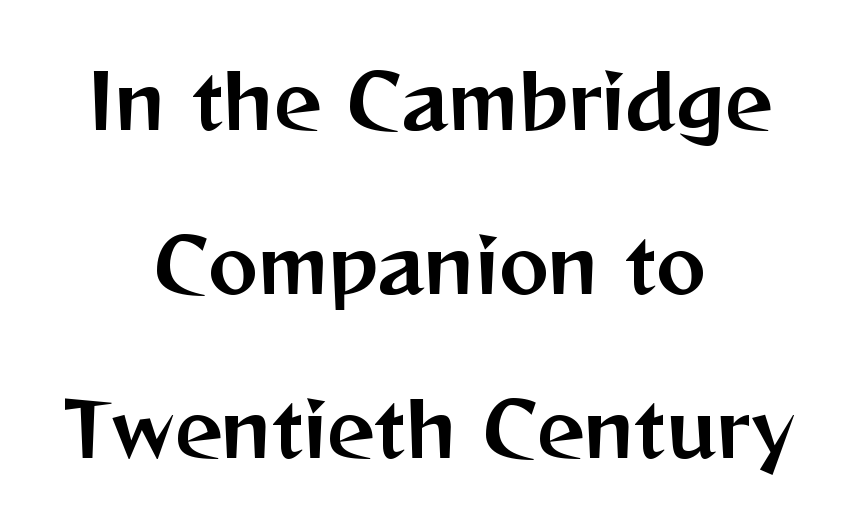
The image shows 75 px sans-serif type, upright; set centered, loose line spacing (2.19x), normal letter spacing, not underlined; medium stroke contrast and a medium x-height.
